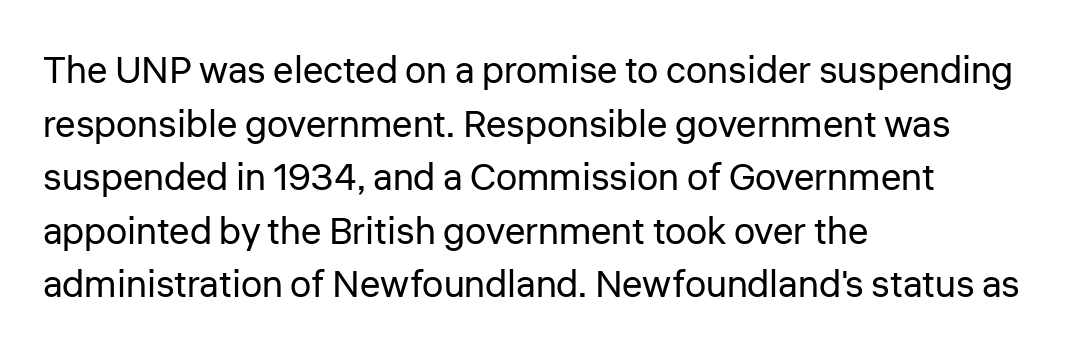
Check where the strokes stop: nothing finishes them off — pure sans. Whoever set this chose a conventional vertical rhythm. Caption: standard tracking, unaltered. Quick note: not italic, upright. Weight: regular or lighter. Leftover space on each line is placed entirely after the last word.
